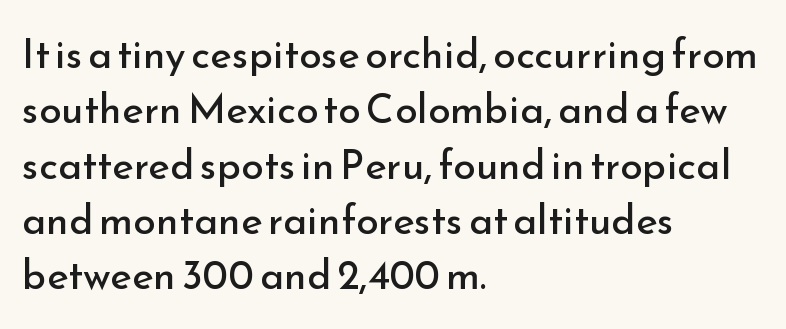
{"serif": "no", "italic": "no", "bold": "no", "weight": "regular", "width": "normal", "stroke_contrast": "low", "x_height": "small", "monospaced": "no", "underline": "no", "align": "left", "line_spacing": "normal", "line_spacing_ratio": 1.35, "letter_spacing": "normal", "letter_spacing_em": 0.0, "glyph_px": 41}
